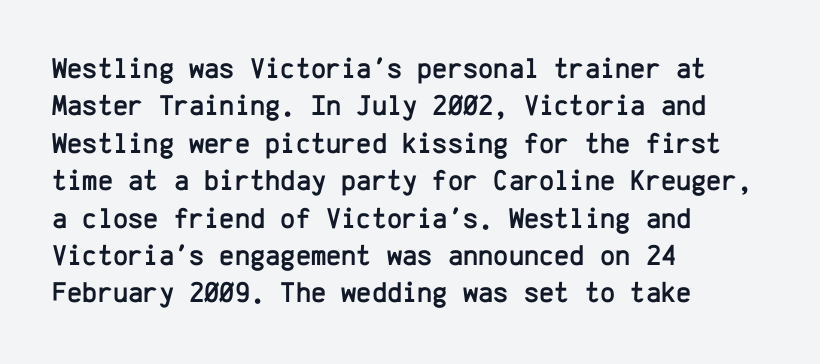
{"serif": "no", "italic": "no", "width": "normal", "stroke_contrast": "low", "x_height": "medium", "monospaced": "yes", "underline": "no", "align": "left", "line_spacing": "normal", "line_spacing_ratio": 1.29, "letter_spacing": "normal", "letter_spacing_em": 0.0, "glyph_px": 29}
